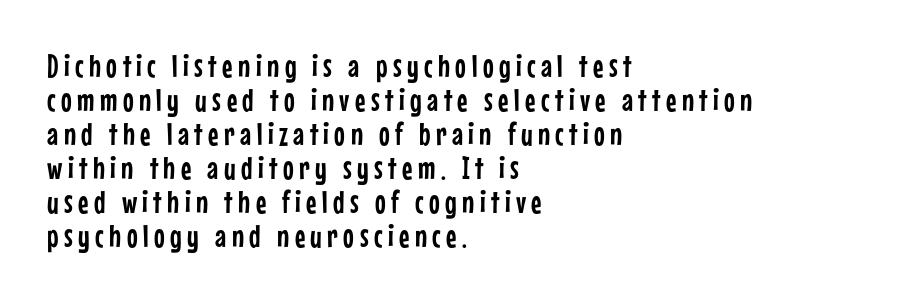
These lines were composed using upright roman letters. These lines are rendered in a variable-pitch font. Note: no serifs on the glyphs. The ragged edge is on the right, which tells us the setting is flush left. The string is rendered with underlining switched off.
